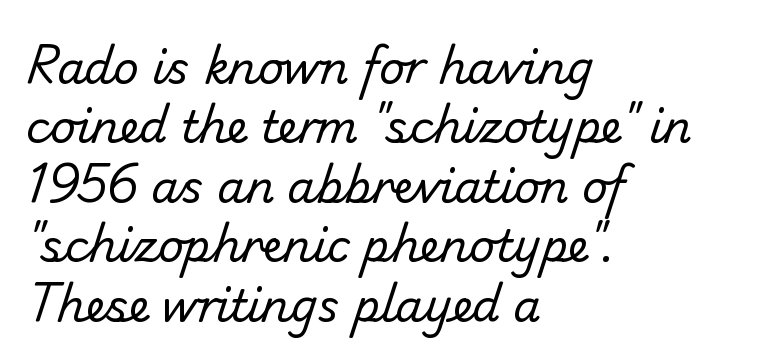
Q: Is the text bold? A: No.
Q: Is the typeface a serif or a sans-serif typeface? A: Sans-serif.
Q: Is the text underlined? A: No.
Q: How is the paragraph aligned? A: Left-aligned.
Q: Is the spacing between letters normal or unusually wide? A: Normal.
Q: Is the spacing between lines tight, normal or loose? A: Normal.
Q: Width (condensed, normal, or wide)? A: Normal.
Q: Stroke contrast? A: Low.
Q: x-height? A: Small.
Q: Monospaced? A: No.
